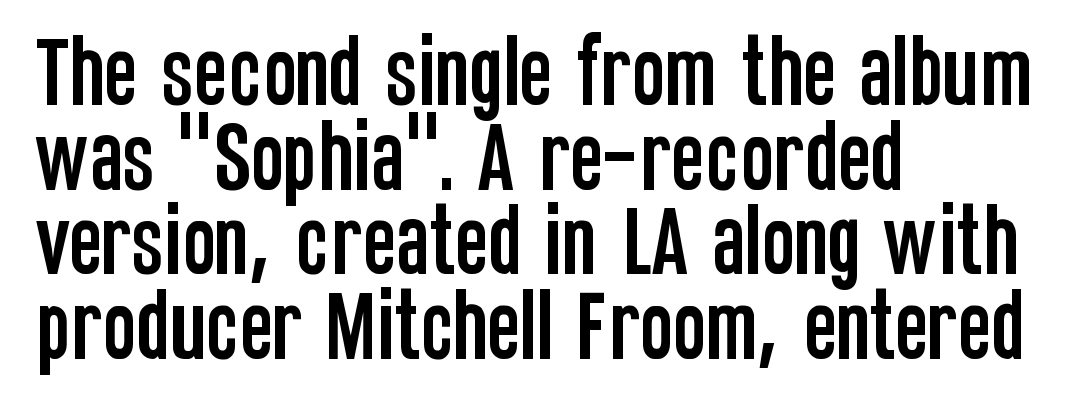
The space beneath each line is pristine and unruled. These lines huddle together more closely than default settings would place them. Spacing verdict: proportional, widths tailored to each character. Which margin do the lines hug? The left one — the right edge is uneven. The passage shown is typeset with a sans-serif family.
